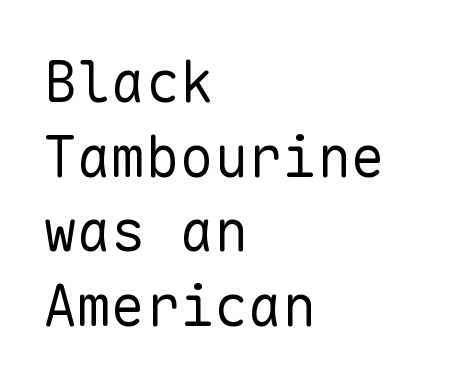
{"serif": "no", "italic": "no", "bold": "no", "weight": "regular", "width": "normal", "stroke_contrast": "low", "x_height": "medium", "monospaced": "yes", "underline": "no", "align": "left", "line_spacing": "normal", "line_spacing_ratio": 1.31, "letter_spacing": "normal", "letter_spacing_em": 0.0, "glyph_px": 57}
